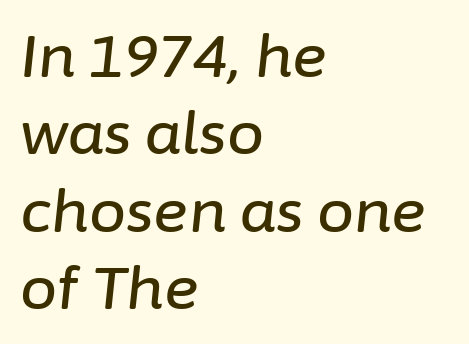
Q: Is the text italic (slanted)? A: Yes, it leans right by about 6 degrees.
Q: Is the text underlined? A: No.
Q: How is the paragraph aligned? A: Left-aligned.
Q: Is the spacing between letters normal or unusually wide? A: Normal.
Q: Is the spacing between lines tight, normal or loose? A: Normal.
Q: Width (condensed, normal, or wide)? A: Normal.
Q: Stroke contrast? A: Low.
Q: x-height? A: Medium.
Q: Monospaced? A: No.
